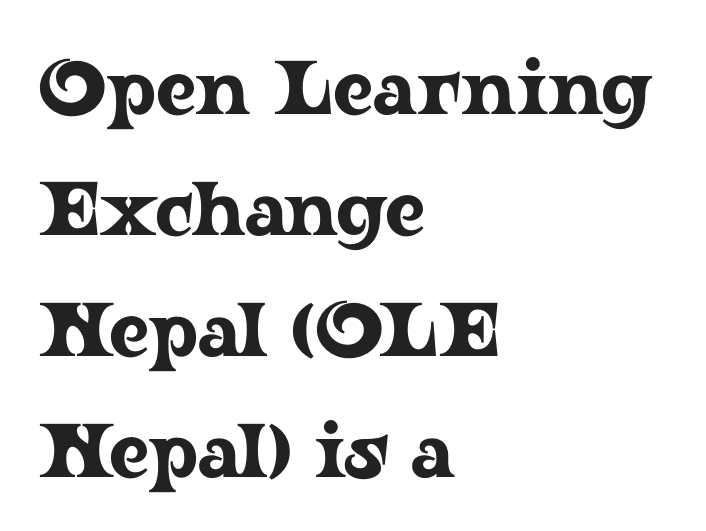
The image shows 76 px wide serif type, upright; set left-aligned, normal line spacing (1.59x), normal letter spacing, not underlined; low stroke contrast and a medium x-height.
